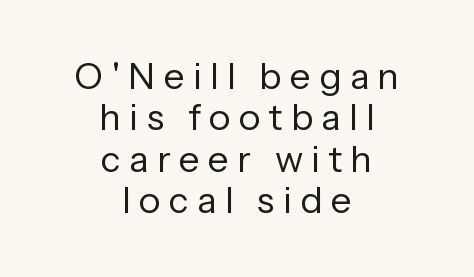
Q: Is the text bold? A: No.
Q: Is the text italic (slanted)? A: No, it is upright.
Q: Is the typeface a serif or a sans-serif typeface? A: Sans-serif.
Q: Is the text underlined? A: No.
Q: How is the paragraph aligned? A: Centered.
Q: Is the spacing between letters normal or unusually wide? A: Unusually wide.
Q: Is the spacing between lines tight, normal or loose? A: Tight.
Q: Width (condensed, normal, or wide)? A: Normal.
Q: Stroke contrast? A: Low.
Q: x-height? A: Medium.
Q: Monospaced? A: No.
